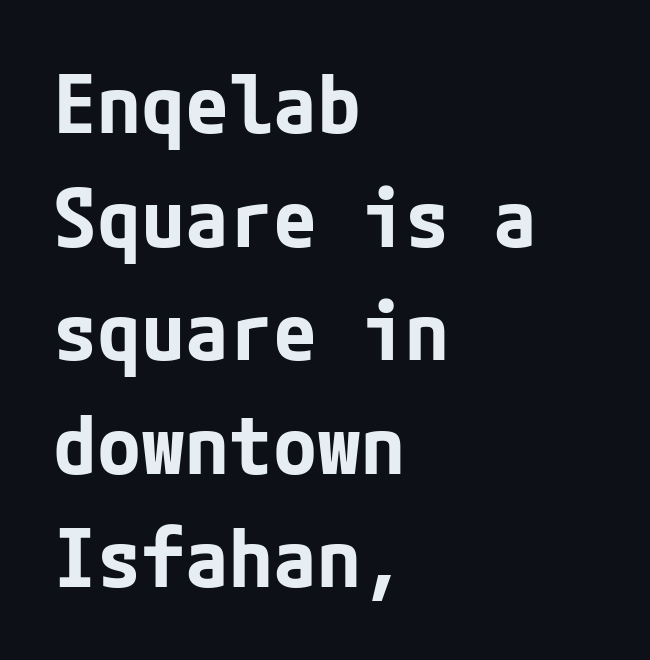
Q: Is the text bold? A: Yes.
Q: Is the text italic (slanted)? A: No, it is upright.
Q: Is the typeface a serif or a sans-serif typeface? A: Sans-serif.
Q: Is the text underlined? A: No.
Q: How is the paragraph aligned? A: Left-aligned.
Q: Is the spacing between letters normal or unusually wide? A: Normal.
Q: Is the spacing between lines tight, normal or loose? A: Normal.
Q: Width (condensed, normal, or wide)? A: Normal.
Q: Stroke contrast? A: Low.
Q: x-height? A: Medium.
